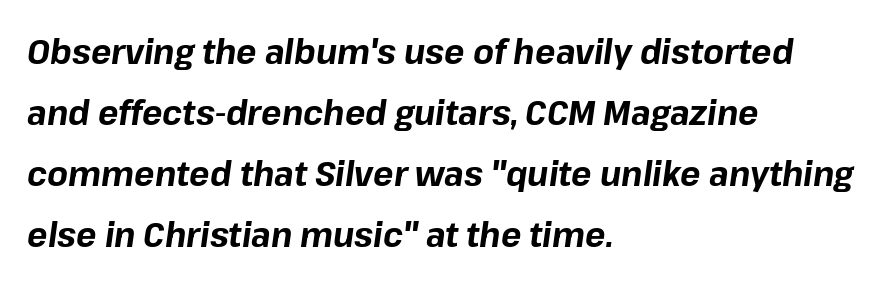
{"italic": "yes", "lean": "right", "slant_degrees": 8, "bold": "yes", "weight": "bold", "width": "normal", "stroke_contrast": "low", "x_height": "medium", "monospaced": "no", "underline": "no", "align": "left", "line_spacing_ratio": 1.79, "letter_spacing": "normal", "letter_spacing_em": 0.0, "glyph_px": 34}
